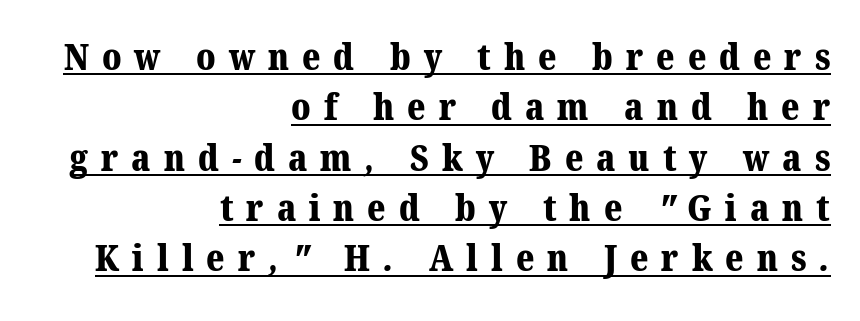
Q: Is the text bold? A: Yes.
Q: Is the typeface a serif or a sans-serif typeface? A: Serif.
Q: Is the text underlined? A: Yes.
Q: How is the paragraph aligned? A: Right-aligned.
Q: Is the spacing between letters normal or unusually wide? A: Unusually wide.
Q: Is the spacing between lines tight, normal or loose? A: Normal.
Q: Width (condensed, normal, or wide)? A: Normal.
Q: Stroke contrast? A: Medium.
Q: x-height? A: Medium.
Q: Monospaced? A: No.
